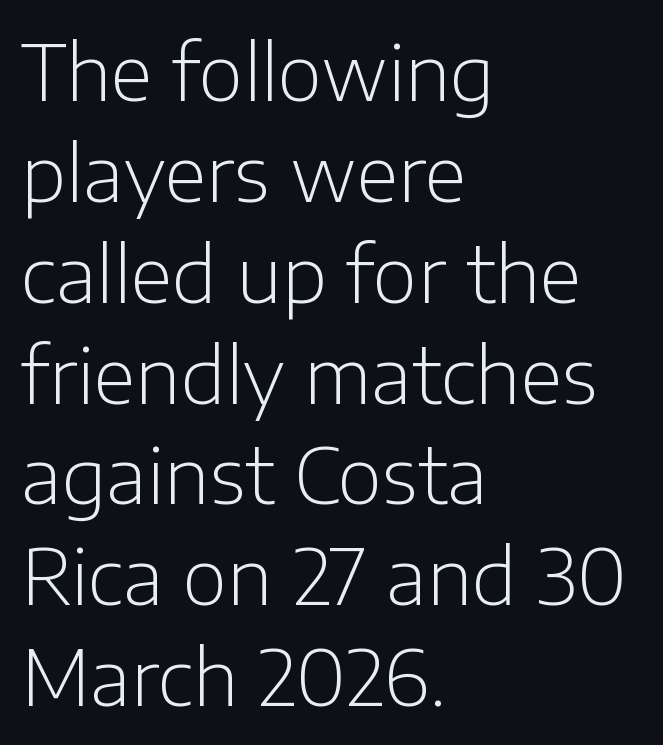
{"serif": "no", "italic": "no", "bold": "no", "weight": "light", "width": "normal", "stroke_contrast": "low", "x_height": "medium", "monospaced": "no", "underline": "no", "align": "left", "line_spacing": "normal", "line_spacing_ratio": 1.31, "letter_spacing": "normal", "letter_spacing_em": 0.0, "glyph_px": 77}
